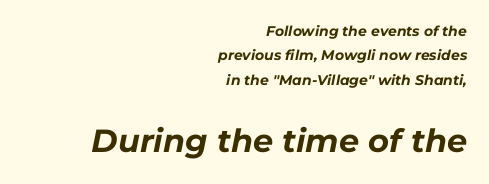
The image shows 32 px bold type, italic (leaning right); set right-aligned, line spacing 1.75x, normal letter spacing, not underlined; the second (bottom) block is 2.29x larger; low stroke contrast and a medium x-height.
